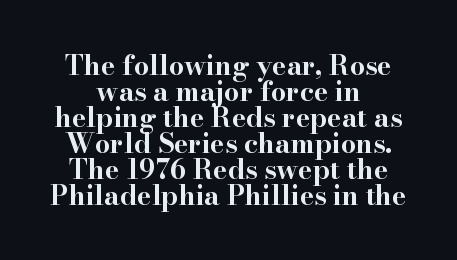
Q: Is the text bold? A: Yes.
Q: Is the text italic (slanted)? A: No, it is upright.
Q: Is the text underlined? A: No.
Q: Is the spacing between letters normal or unusually wide? A: Normal.
Q: Is the spacing between lines tight, normal or loose? A: Tight.
